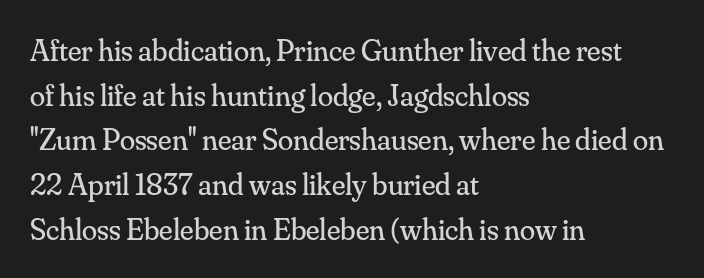
{"serif": "yes", "italic": "no", "bold": "no", "weight": "regular", "width": "normal", "stroke_contrast": "medium", "x_height": "small", "monospaced": "no", "underline": "no", "align": "left", "line_spacing": "normal", "line_spacing_ratio": 1.44, "letter_spacing": "normal", "letter_spacing_em": 0.0, "glyph_px": 31}
